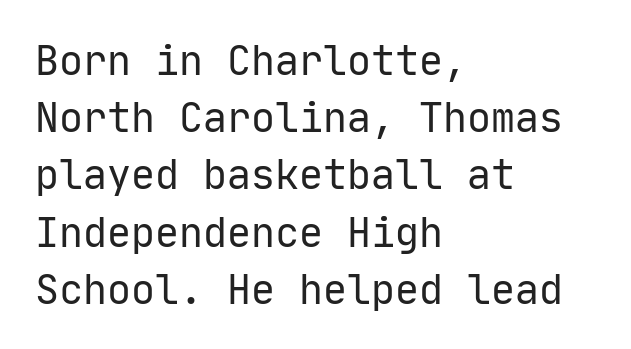
{"serif": "no", "italic": "no", "bold": "no", "weight": "regular", "width": "normal", "stroke_contrast": "low", "x_height": "medium", "monospaced": "yes", "underline": "no", "align": "left", "line_spacing": "normal", "line_spacing_ratio": 1.43, "letter_spacing": "normal", "letter_spacing_em": 0.0, "glyph_px": 40}
